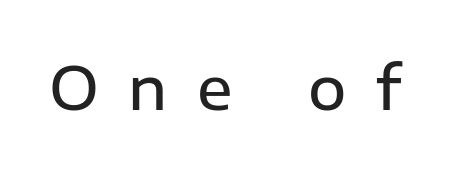
{"serif": "no", "italic": "no", "bold": "semi", "weight": "semibold", "width": "normal", "stroke_contrast": "low", "x_height": "medium", "monospaced": "no", "underline": "no", "letter_spacing": "wide", "letter_spacing_em": 0.5, "glyph_px": 59}
